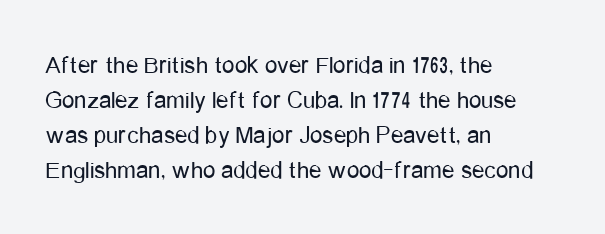
Q: Is the text bold? A: No.
Q: Is the text italic (slanted)? A: No, it is upright.
Q: Is the text underlined? A: No.
Q: How is the paragraph aligned? A: Left-aligned.
Q: Is the spacing between letters normal or unusually wide? A: Normal.
Q: Is the spacing between lines tight, normal or loose? A: Normal.
